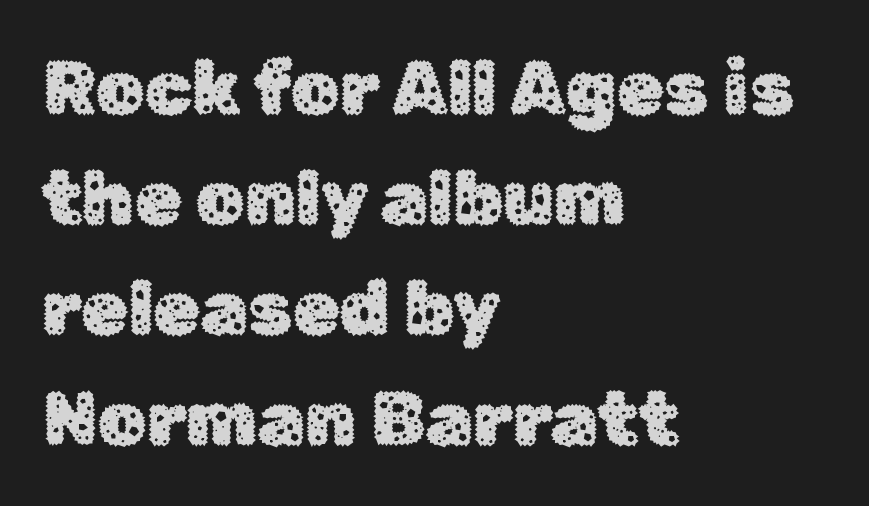
Does the type have serifs? No, each stem ends abruptly. Is this a fixed-width face? No — the glyphs have proportional, varying widths. These lines stack with their left ends in a neat column. The zone under the glyphs is completely vacant.
